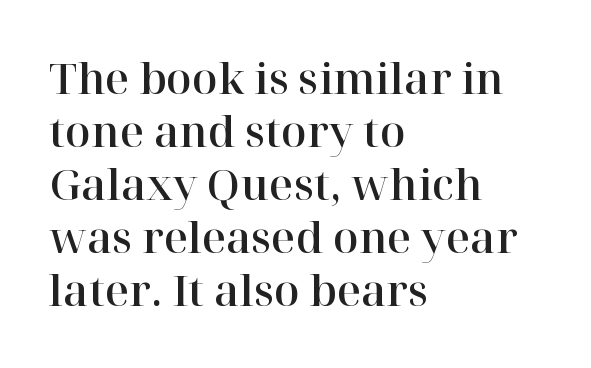
{"serif": "yes", "italic": "no", "width": "normal", "stroke_contrast": "high", "x_height": "medium", "monospaced": "no", "underline": "no", "align": "left", "line_spacing": "normal", "line_spacing_ratio": 1.26, "letter_spacing": "normal", "letter_spacing_em": 0.0, "glyph_px": 42}
